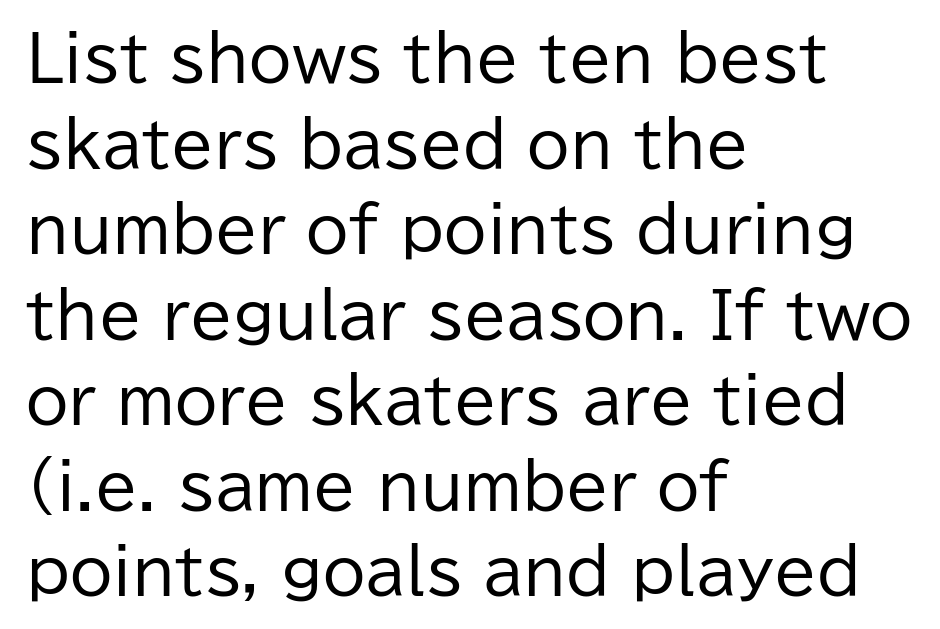
The image shows 62 px regular-weight sans-serif type, upright; set left-aligned, normal line spacing (1.38x), normal letter spacing, not underlined; low stroke contrast and a medium x-height.
